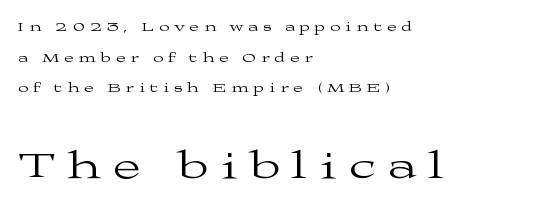
The image shows 39 px regular-weight, wide serif type, upright; set left-aligned, loose line spacing (2.19x), unusually wide letter spacing (+0.35 em), not underlined; the second (bottom) block is 2.79x larger; medium stroke contrast and a medium x-height.
